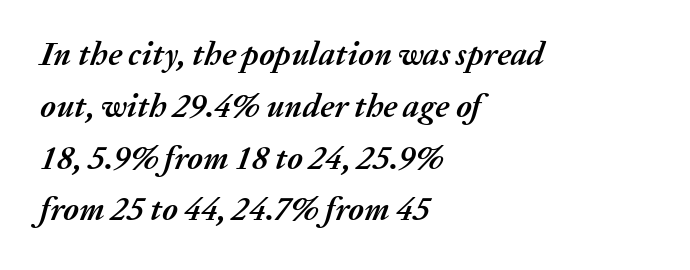
{"italic": "yes", "lean": "right", "slant_degrees": 20, "bold": "yes", "weight": "semibold", "width": "normal", "stroke_contrast": "medium", "x_height": "medium", "monospaced": "no", "underline": "no", "align": "left", "line_spacing": "normal", "line_spacing_ratio": 1.57, "letter_spacing": "normal", "letter_spacing_em": 0.0, "glyph_px": 33}
